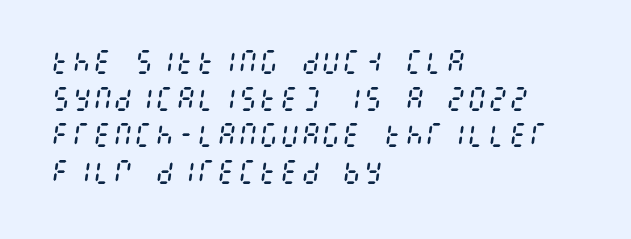
Q: Is the text bold? A: No.
Q: Is the text italic (slanted)? A: Yes, it leans right by about 8 degrees.
Q: Is the text underlined? A: No.
Q: How is the paragraph aligned? A: Left-aligned.
Q: Is the spacing between letters normal or unusually wide? A: Normal.
Q: Is the spacing between lines tight, normal or loose? A: Normal.
